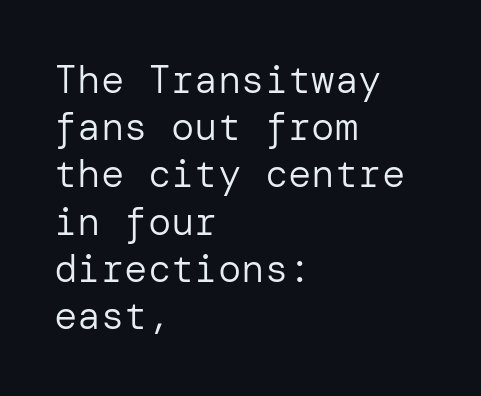
Q: Is the text bold? A: No.
Q: Is the text italic (slanted)? A: No, it is upright.
Q: Is the typeface a serif or a sans-serif typeface? A: Sans-serif.
Q: Is the text underlined? A: No.
Q: How is the paragraph aligned? A: Left-aligned.
Q: Is the spacing between letters normal or unusually wide? A: Normal.
Q: Width (condensed, normal, or wide)? A: Normal.
Q: Stroke contrast? A: Low.
Q: x-height? A: Medium.
